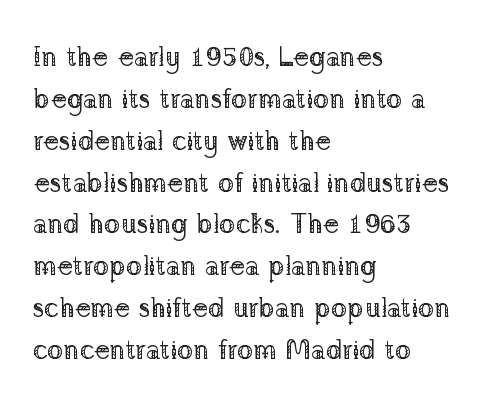
Q: Is the text bold? A: No.
Q: Is the text italic (slanted)? A: No, it is upright.
Q: Is the text underlined? A: No.
Q: How is the paragraph aligned? A: Left-aligned.
Q: Is the spacing between letters normal or unusually wide? A: Normal.
Q: Is the spacing between lines tight, normal or loose? A: Normal.
